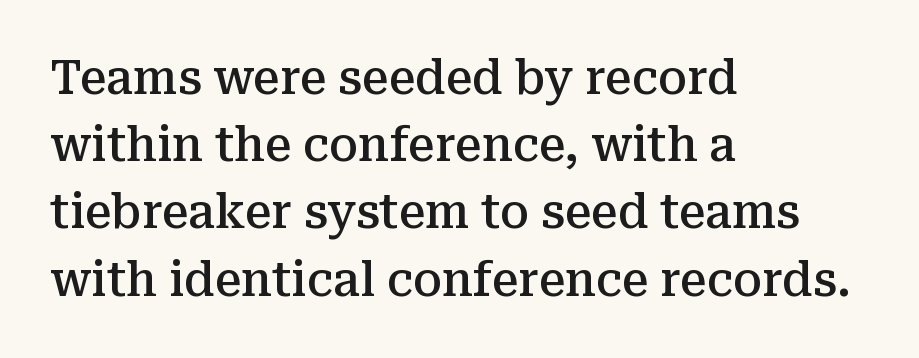
Q: Is the text bold? A: Semi-bold.
Q: Is the text italic (slanted)? A: No, it is upright.
Q: Is the typeface a serif or a sans-serif typeface? A: Serif.
Q: Is the text underlined? A: No.
Q: How is the paragraph aligned? A: Left-aligned.
Q: Is the spacing between letters normal or unusually wide? A: Normal.
Q: Is the spacing between lines tight, normal or loose? A: Normal.
Q: Width (condensed, normal, or wide)? A: Normal.
Q: Stroke contrast? A: Medium.
Q: x-height? A: Medium.
Q: Monospaced? A: No.
